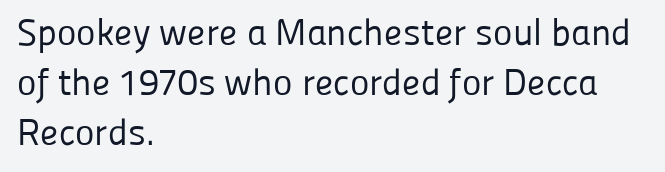
This sample uses plain, unmodified letter spacing. A typesetter would label this face a sans. Any mark beneath the type? The region is blank. Each letter keeps its own natural width here, so spacing adapts to shape.
